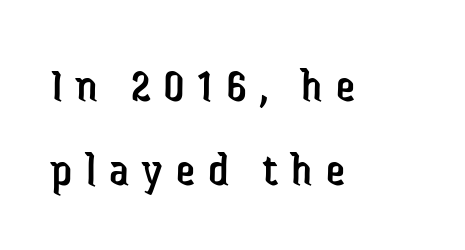
Q: Is the text bold? A: No.
Q: Is the text italic (slanted)? A: No, it is upright.
Q: Is the typeface a serif or a sans-serif typeface? A: Sans-serif.
Q: Is the text underlined? A: No.
Q: How is the paragraph aligned? A: Left-aligned.
Q: Is the spacing between letters normal or unusually wide? A: Unusually wide.
Q: Width (condensed, normal, or wide)? A: Condensed.
Q: Stroke contrast? A: Low.
Q: x-height? A: Medium.
Q: Monospaced? A: No.
